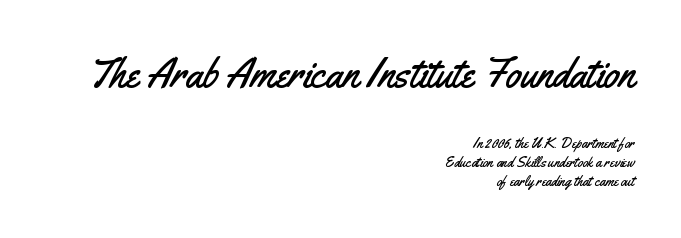
{"serif": "no", "width": "condensed", "stroke_contrast": "medium", "x_height": "small", "monospaced": "no", "underline": "no", "align": "right", "line_spacing": "normal", "line_spacing_ratio": 1.33, "letter_spacing": "normal", "letter_spacing_em": 0.0, "larger_block": "first", "size_ratio": 2.93, "glyph_px": 41}
